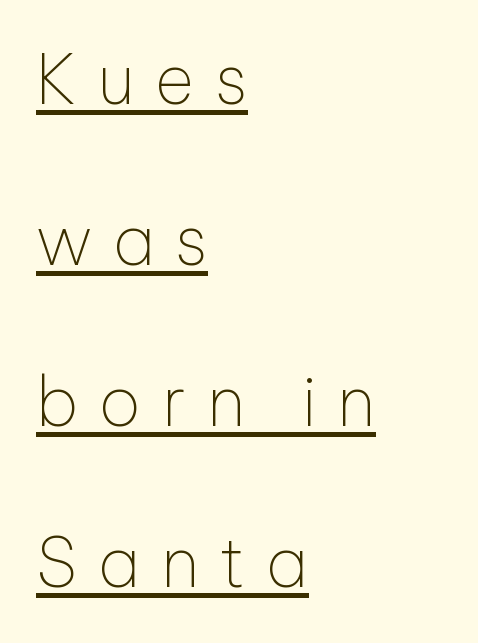
{"serif": "no", "italic": "no", "bold": "no", "weight": "thin", "width": "normal", "stroke_contrast": "low", "x_height": "medium", "monospaced": "no", "underline": "yes", "align": "left", "line_spacing": "loose", "line_spacing_ratio": 2.37, "letter_spacing": "wide", "letter_spacing_em": 0.3, "glyph_px": 68}
